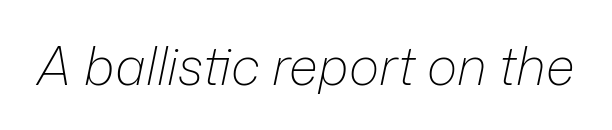
Q: Is the text bold? A: No.
Q: Is the text italic (slanted)? A: Yes, it leans right by about 12 degrees.
Q: Is the text underlined? A: No.
Q: Is the spacing between letters normal or unusually wide? A: Normal.
Q: Width (condensed, normal, or wide)? A: Normal.
Q: Stroke contrast? A: Low.
Q: x-height? A: Medium.
Q: Monospaced? A: No.
